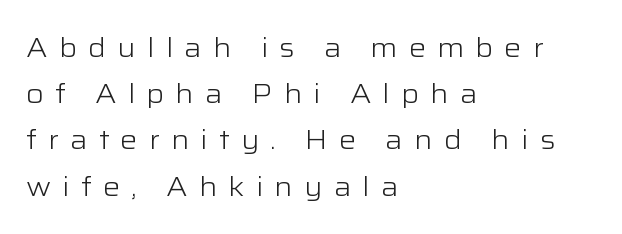
The space beneath each line is pristine and unruled. The rendering inserts visible extra space after every character. In CSS terms this would be text-align: left. Weight class: somewhere from thin through regular.
